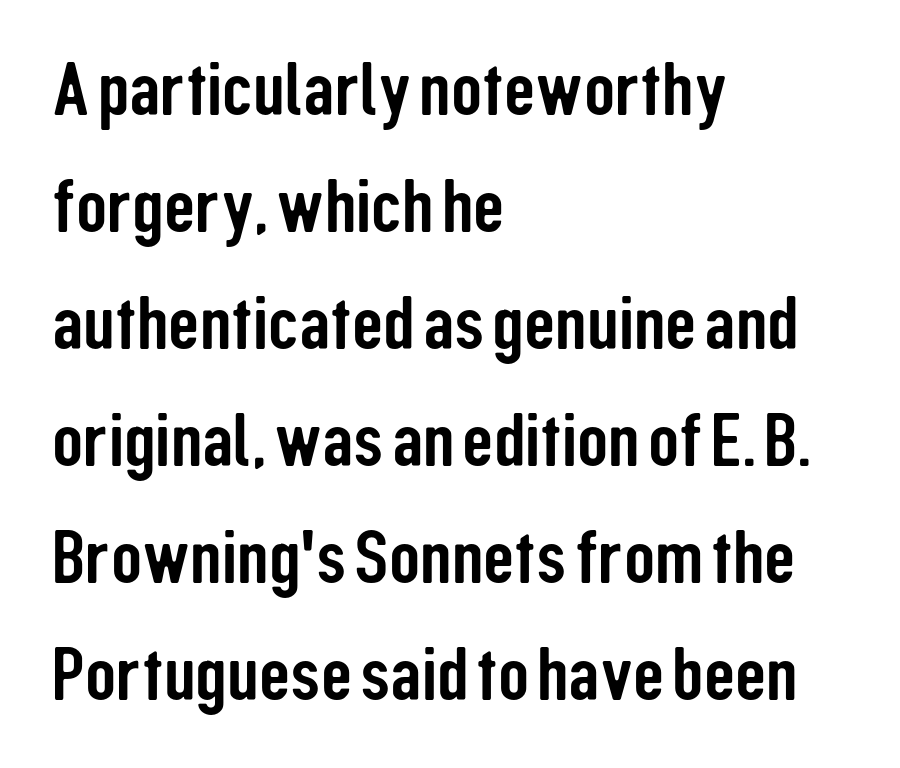
Note the varied advance widths — an 'i' is clearly narrower than an 'm'. Summary of vertical rhythm: regular, with standard interline spacing. Descenders are the only things crossing below the line. The font family rendered here belongs to the sans-serif group.
